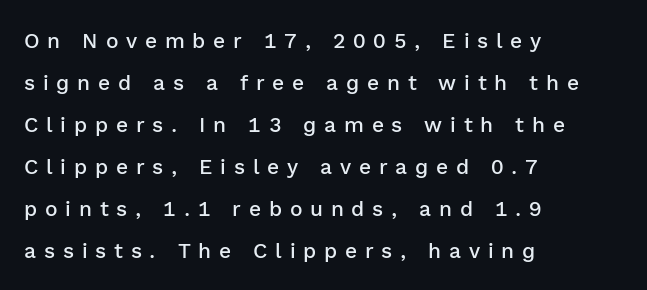
The image shows 21 px text type, upright; set left-aligned, loose line spacing (2.0x), unusually wide letter spacing (+0.37 em), not underlined.
